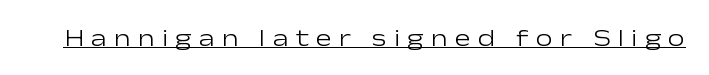
Is the stroke heavy? The answer is a plain regular-or-lighter. The horizontal fit of the characters is loose and conspicuously gappy. Caption: lettering with a line underneath. When letters stand straight like this, we call the style roman or upright.
